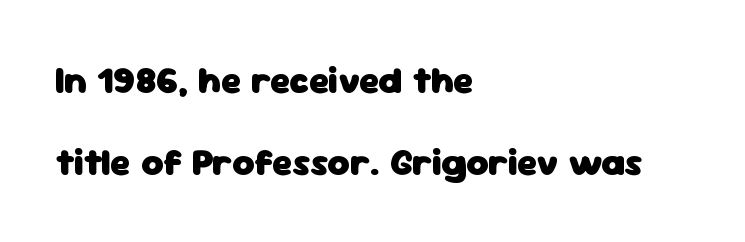
{"serif": "no", "italic": "no", "bold": "yes", "weight": "heavy", "width": "normal", "stroke_contrast": "low", "x_height": "medium", "monospaced": "no", "underline": "no", "align": "left", "line_spacing": "loose", "line_spacing_ratio": 2.15, "letter_spacing": "normal", "letter_spacing_em": 0.0, "glyph_px": 38}
